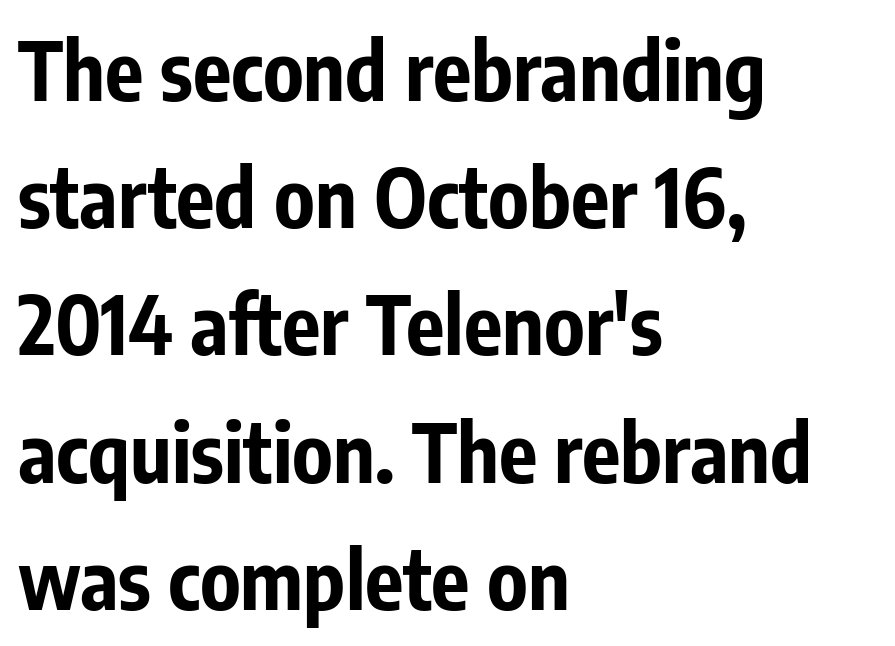
The image shows 80 px bold, condensed sans-serif type, upright; set left-aligned, normal line spacing (1.59x), normal letter spacing, not underlined; low stroke contrast and a medium x-height.
